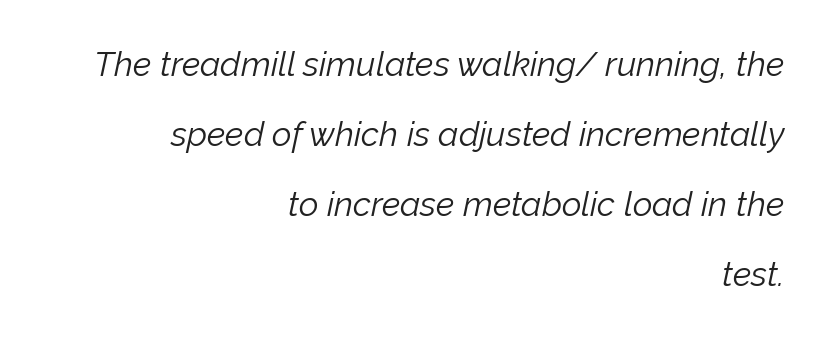
Do the characters align in a grid? No, the font is proportional. How are the letters spaced? Ordinarily, with no added tracking. The glyphs are unaccompanied by any horizontal stroke below them. Weight: not bold — regular or lighter. Does the copy run flush right? Yes — the right margin is perfectly even.
